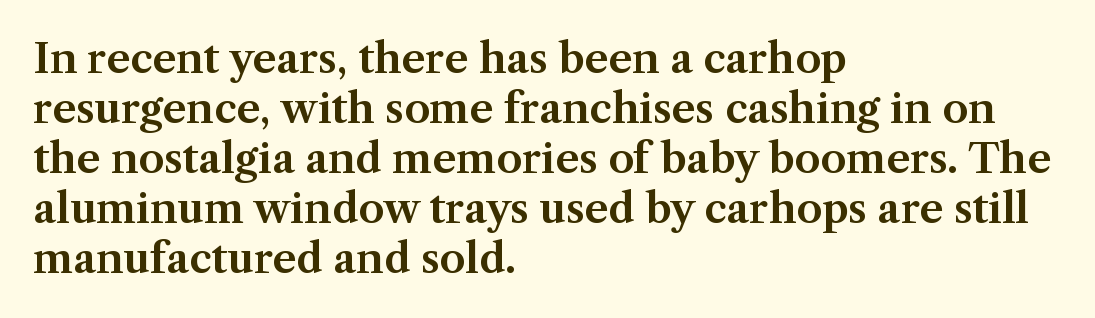
Character widths vary here, with narrow letters taking less room than wide ones. The text was rendered using a seriffed face with decorative stroke endings. No word sits above an underline. Is there any slant? The stems are plumb.
